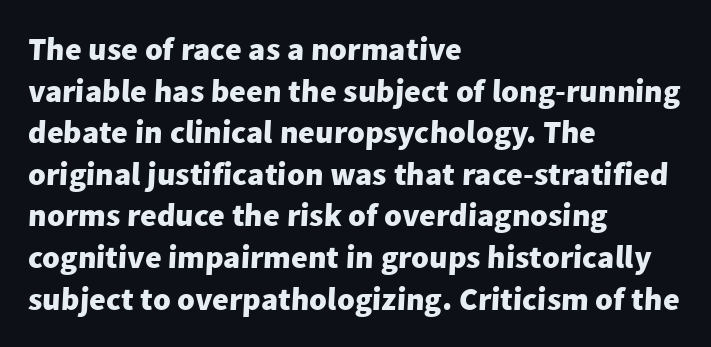
Standard letterfit; no display-style spreading of the glyphs. Check the space under the baseline: it is left empty. You could not count columns in this text — the font is proportionally spaced. Does the weight exceed regular? Yes, all the way to bold.
